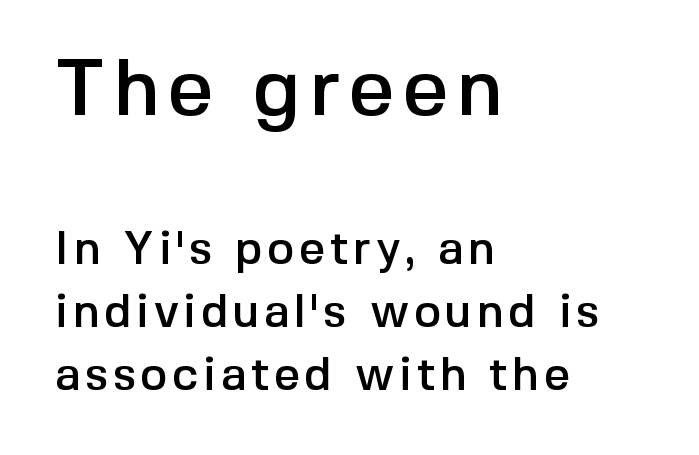
Q: Is the text italic (slanted)? A: No, it is upright.
Q: Is the typeface a serif or a sans-serif typeface? A: Sans-serif.
Q: Is the text underlined? A: No.
Q: How is the paragraph aligned? A: Left-aligned.
Q: Is the spacing between lines tight, normal or loose? A: Normal.
Q: Which block of text is set in a larger size, the first (top) or the second (bottom)? A: The first (top) one.
Q: Width (condensed, normal, or wide)? A: Normal.
Q: x-height? A: Medium.
Q: Monospaced? A: No.
